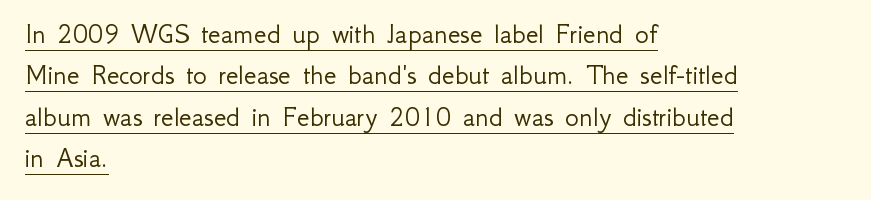
The image shows 29 px light sans-serif type, upright; set left-aligned, normal line spacing (1.43x), normal letter spacing, underlined; low stroke contrast and a small x-height.
